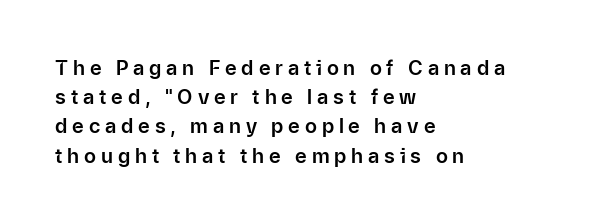
Descender tails drop into unmarked territory. Each new line begins a customary step beneath the previous one. Teacher's note: observe the even left margin — that is flush-left alignment. The axis of the letterforms is exactly vertical.
